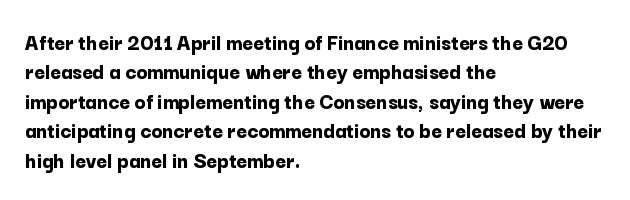
In terms of posture, this sample is upright. Whoever set this chose a conventional vertical rhythm. The space directly below the letters is spotless. A typesetter would call this zero additional tracking.
